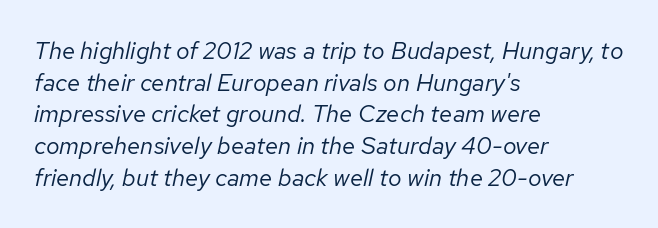
The image shows 24 px text type, italic (leaning right); set left-aligned, normal line spacing (1.32x), normal letter spacing, not underlined.
